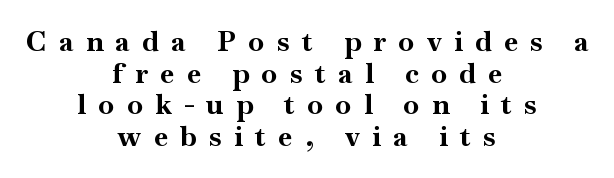
{"serif": "yes", "italic": "no", "bold": "yes", "weight": "bold", "width": "normal", "stroke_contrast": "high", "x_height": "small", "monospaced": "no", "underline": "no", "align": "center", "line_spacing": "tight", "line_spacing_ratio": 1.13, "letter_spacing": "wide", "letter_spacing_em": 0.45, "glyph_px": 28}
